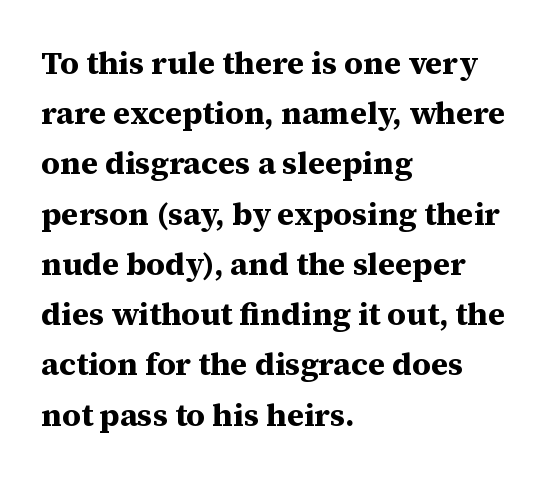
The glyphs are unaccompanied by any horizontal stroke below them. The typeface chosen for these lines features serifs. The letters stand straight up with perfectly vertical stems. A typesetter would call this proportional, since set widths differ per character. Vertical spacing — default.
